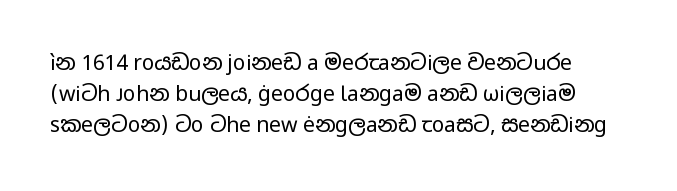
{"italic": "no", "bold": "no", "underline": "no", "line_spacing": "normal", "line_spacing_ratio": 1.47, "letter_spacing": "normal", "letter_spacing_em": 0.0, "glyph_px": 21}
